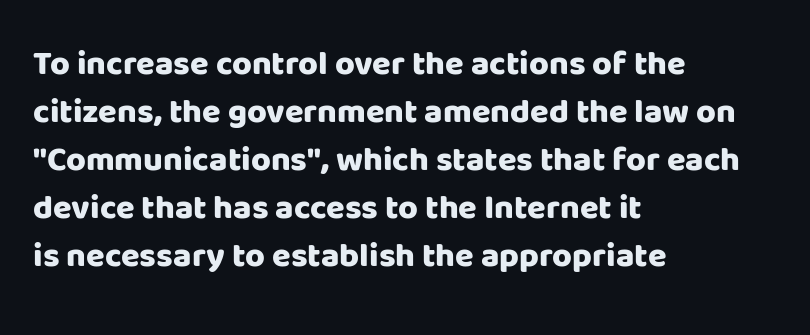
Q: Is the text bold? A: Yes.
Q: Is the text italic (slanted)? A: No, it is upright.
Q: Is the typeface a serif or a sans-serif typeface? A: Sans-serif.
Q: Is the text underlined? A: No.
Q: How is the paragraph aligned? A: Left-aligned.
Q: Is the spacing between letters normal or unusually wide? A: Normal.
Q: Is the spacing between lines tight, normal or loose? A: Normal.
Q: Width (condensed, normal, or wide)? A: Normal.
Q: Stroke contrast? A: Low.
Q: x-height? A: Large.
Q: Monospaced? A: No.
